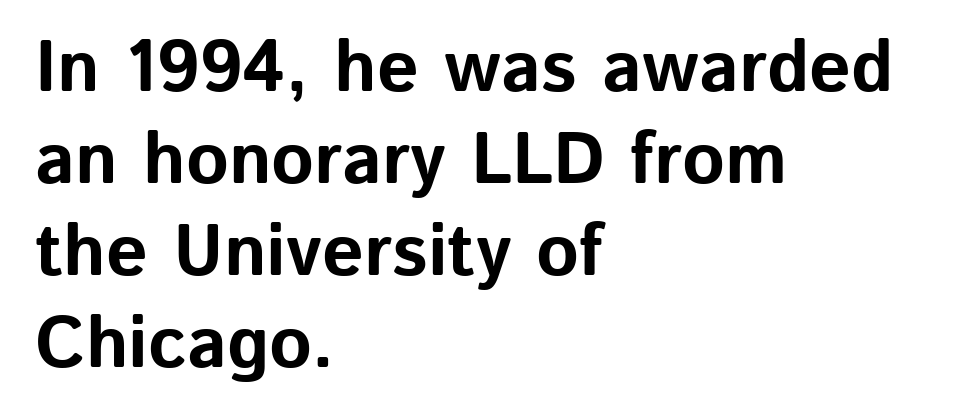
Every stem runs plumb, perpendicular to the baseline. Looks like regular typesetting: each glyph gets only the width it needs. One glance says typical: line gaps are just what's usual. As a designer I'd log this as weight 700, bold. The face used here is rendered with its standard letterfit.
